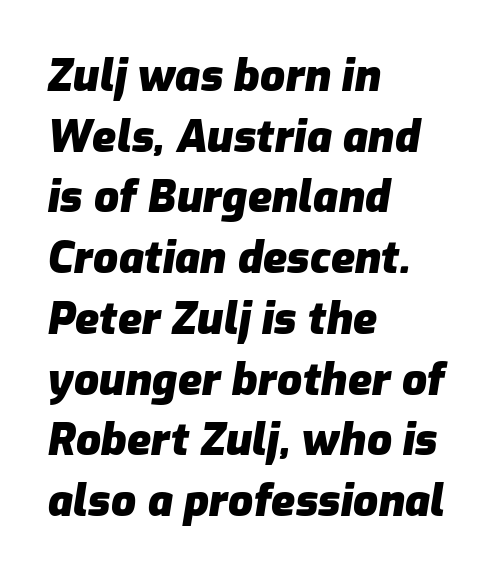
Q: Is the text bold? A: Yes.
Q: Is the text italic (slanted)? A: Yes, it leans right by about 9 degrees.
Q: Is the text underlined? A: No.
Q: How is the paragraph aligned? A: Left-aligned.
Q: Is the spacing between letters normal or unusually wide? A: Normal.
Q: Is the spacing between lines tight, normal or loose? A: Normal.
Q: Width (condensed, normal, or wide)? A: Normal.
Q: Stroke contrast? A: Low.
Q: x-height? A: Medium.
Q: Monospaced? A: No.
